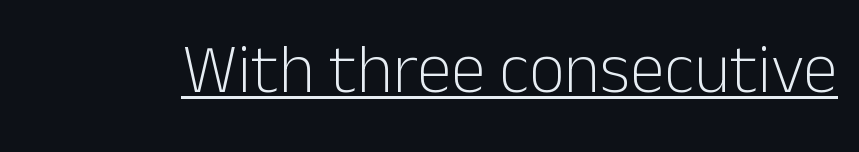
{"serif": "no", "italic": "no", "bold": "no", "weight": "light", "width": "normal", "stroke_contrast": "low", "x_height": "medium", "monospaced": "no", "underline": "yes", "letter_spacing": "normal", "letter_spacing_em": 0.0, "glyph_px": 70}
